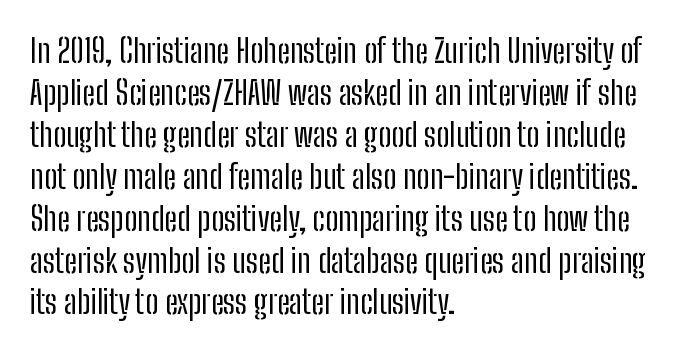
{"serif": "no", "italic": "no", "bold": "no", "weight": "regular", "width": "condensed", "stroke_contrast": "low", "x_height": "medium", "monospaced": "no", "underline": "no", "align": "left", "line_spacing": "normal", "line_spacing_ratio": 1.27, "letter_spacing": "normal", "letter_spacing_em": 0.0, "glyph_px": 33}
